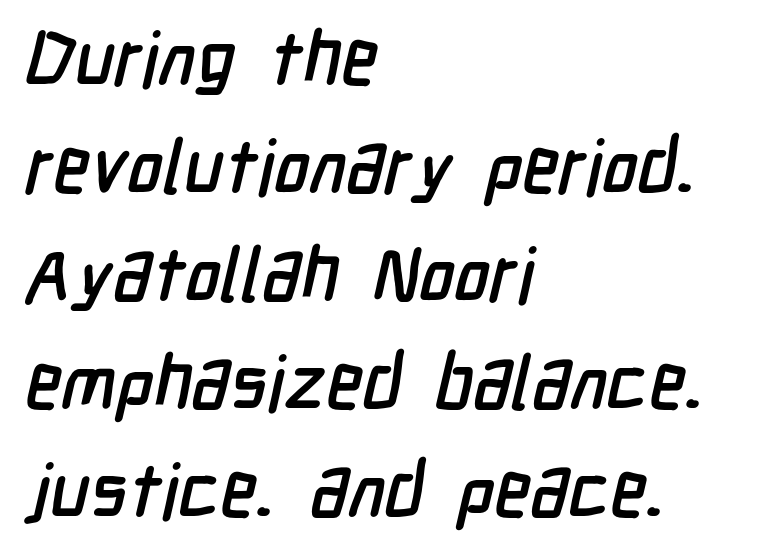
Short and long lines alike share a common starting point at left. This rendering features lettering with no underline. I'd call this a sans setting — the letters go barefoot. The line-height multiplier appears to be the usual default. This sample uses plain, unmodified letter spacing. Is this a fixed-width face? No — the glyphs have proportional, varying widths.
